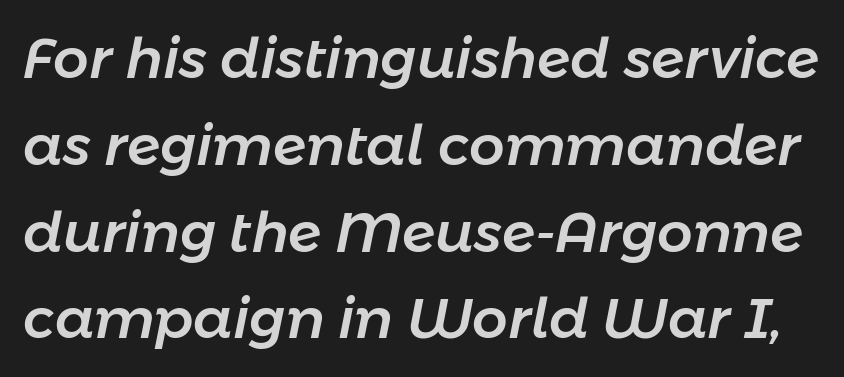
The image shows 56 px text type, italic (leaning right); set normal line spacing (1.55x), normal letter spacing, not underlined; low stroke contrast and a medium x-height.
